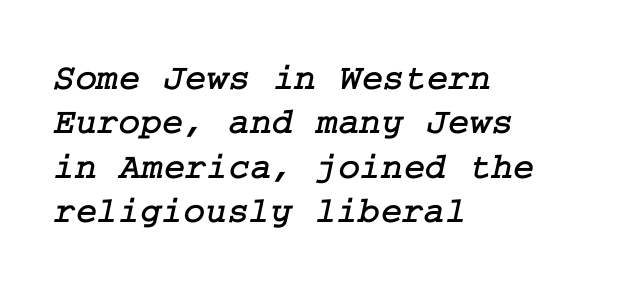
The image shows 37 px serif type; set left-aligned, line spacing 1.2x, normal letter spacing, not underlined; low stroke contrast and a medium x-height.
